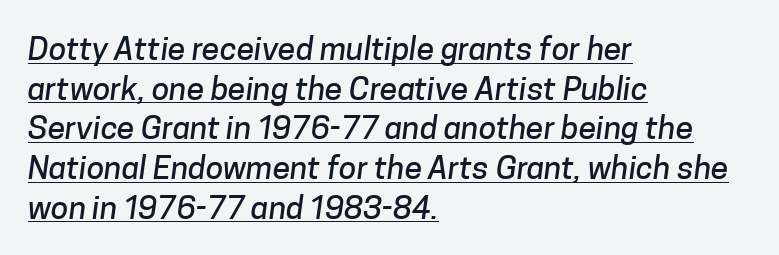
The image shows 32 px sans-serif type; set left-aligned, line spacing 1.24x, normal letter spacing, underlined; low stroke contrast and a medium x-height.
